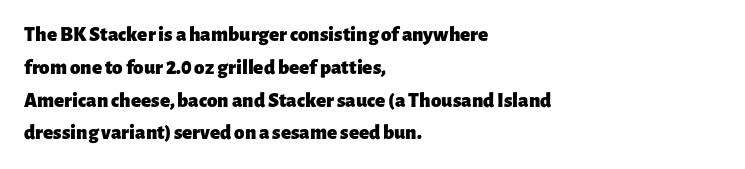
Weight check: bold — yes, fully. This rendering features lettering with no underline. This is the regular roman posture of the typeface. Is there much room between lines? A standard amount, neither cramped nor airy. No extra tracking has been applied to these lines. The rag falls on the right side of this text block.
